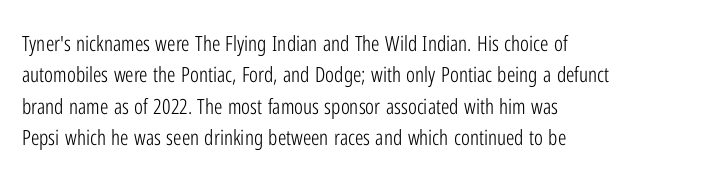
Ordinary non-slanted type is in use. Honestly, the row spacing looks completely unremarkable. These lines keep a tight, regular rhythm from letter to letter. These lines stack with their left ends in a neat column.
